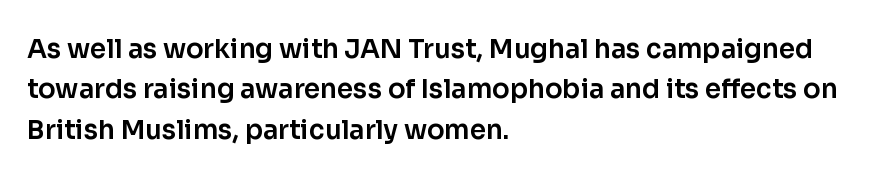
{"italic": "no", "underline": "no", "align": "left", "line_spacing": "normal", "line_spacing_ratio": 1.55, "letter_spacing": "normal", "letter_spacing_em": 0.0, "glyph_px": 26}
